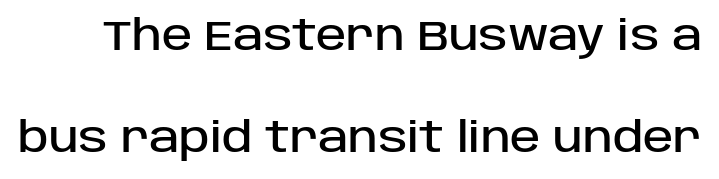
{"serif": "no", "italic": "no", "width": "normal", "stroke_contrast": "low", "x_height": "large", "monospaced": "no", "underline": "no", "line_spacing": "loose", "line_spacing_ratio": 2.48, "letter_spacing": "normal", "letter_spacing_em": 0.0, "glyph_px": 41}
